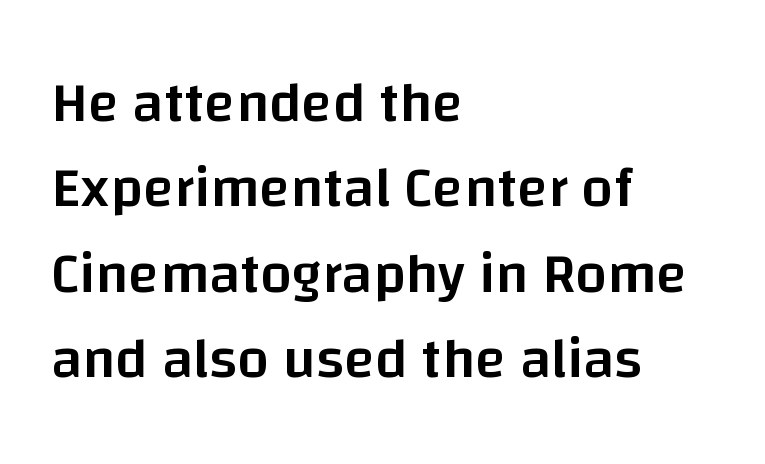
Q: Is the text bold? A: Semi-bold.
Q: Is the text italic (slanted)? A: No, it is upright.
Q: Is the typeface a serif or a sans-serif typeface? A: Sans-serif.
Q: Is the text underlined? A: No.
Q: How is the paragraph aligned? A: Left-aligned.
Q: Is the spacing between letters normal or unusually wide? A: Normal.
Q: Is the spacing between lines tight, normal or loose? A: Normal.
Q: Width (condensed, normal, or wide)? A: Normal.
Q: Stroke contrast? A: Low.
Q: x-height? A: Large.
Q: Monospaced? A: No.
